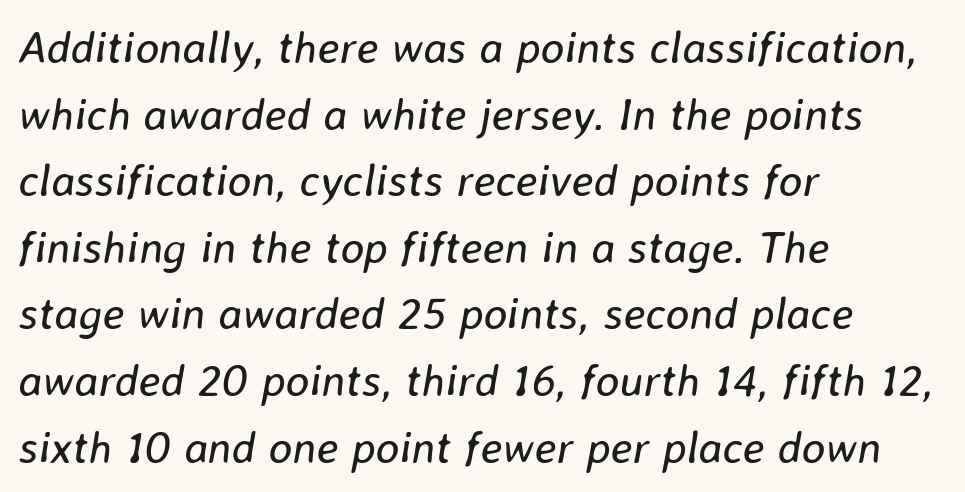
The image shows 45 px regular-weight type, italic (leaning right); set left-aligned, normal line spacing (1.48x), normal letter spacing, not underlined; low stroke contrast and a medium x-height.
